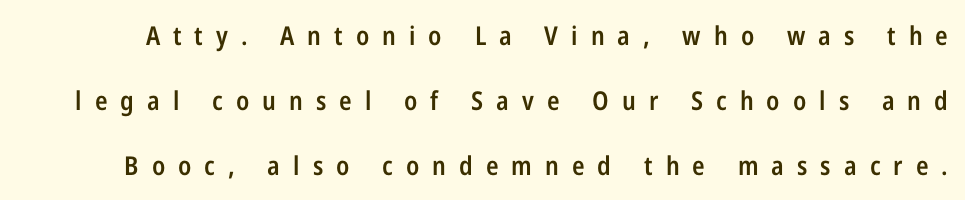
Does the leading feel generous? Absolutely, it's lavish. There is plenty of visible air inserted between adjacent glyphs. The baseline area is clear. Emphasis by weight is partial: semibold. Ascenders rise straight up at ninety degrees.
